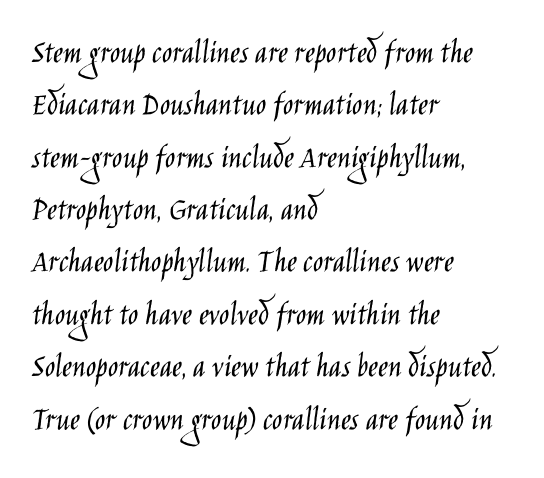
The image shows 34 px light, condensed sans-serif type; set left-aligned, normal line spacing (1.54x), normal letter spacing, not underlined; low stroke contrast and a large x-height.
